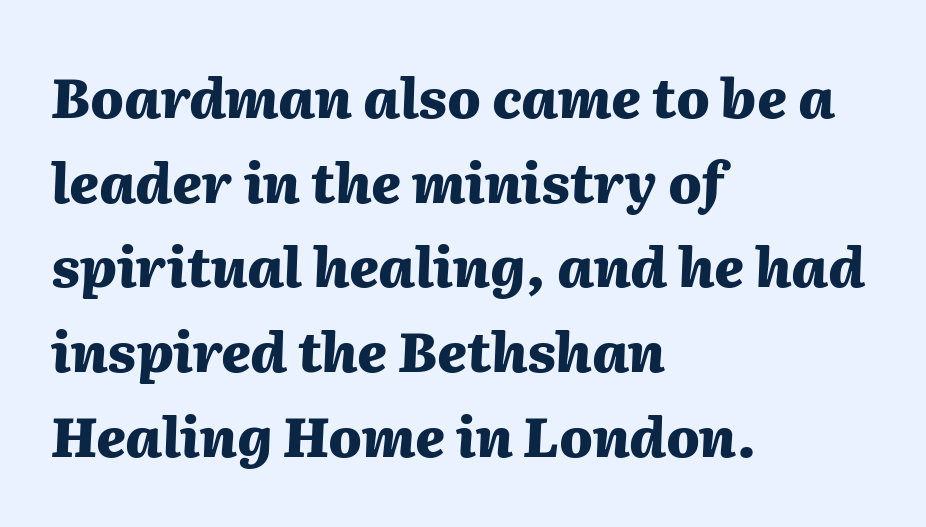
Q: Is the text bold? A: Yes.
Q: Is the text italic (slanted)? A: Yes, it leans right by about 2 degrees.
Q: Is the text underlined? A: No.
Q: How is the paragraph aligned? A: Left-aligned.
Q: Is the spacing between letters normal or unusually wide? A: Normal.
Q: Is the spacing between lines tight, normal or loose? A: Normal.
Q: Width (condensed, normal, or wide)? A: Normal.
Q: Stroke contrast? A: Medium.
Q: x-height? A: Medium.
Q: Monospaced? A: No.
